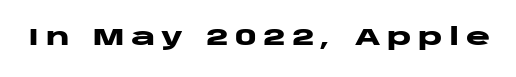
The image shows 23 px bold type, upright; set unusually wide letter spacing (+0.28 em), not underlined.
